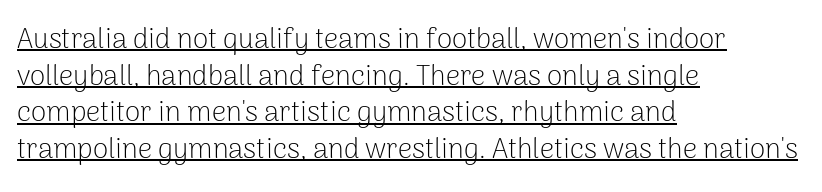
Style check: upright. Character widths vary here, with narrow letters taking less room than wide ones. Examine the stroke ends and you'll find no serifs. The rows are spaced the way most documents space them. Left-aligned paragraph, ragged on the right. Think standard paragraph weight, or any step lighter than that.
